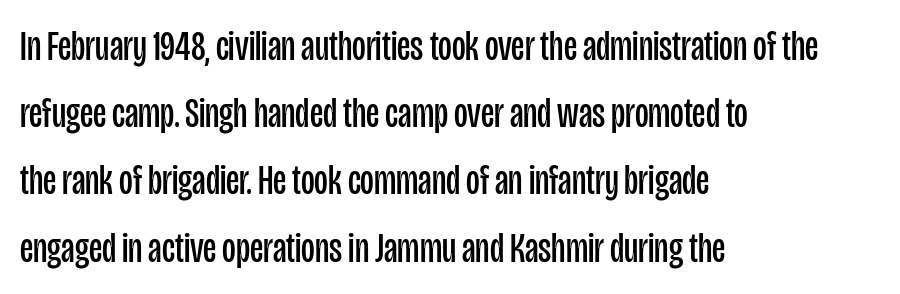
Bare-footed words on every line. Note the varied advance widths — an 'i' is clearly narrower than an 'm'. Tracking value appears to be zero — textbook default spacing. The passage shown stacks its lines at a standard gap. This sample uses a sans-serif face.
